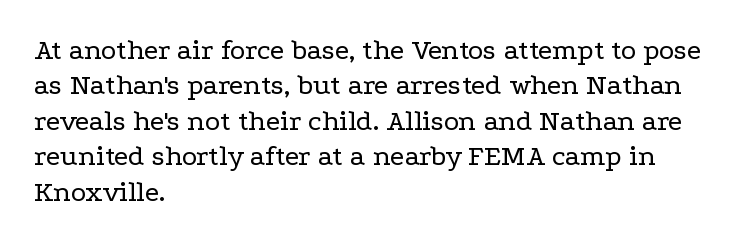
The image shows 29 px regular-weight, wide serif type, upright; set left-aligned, line spacing 1.22x, normal letter spacing, not underlined; low stroke contrast and a medium x-height.
